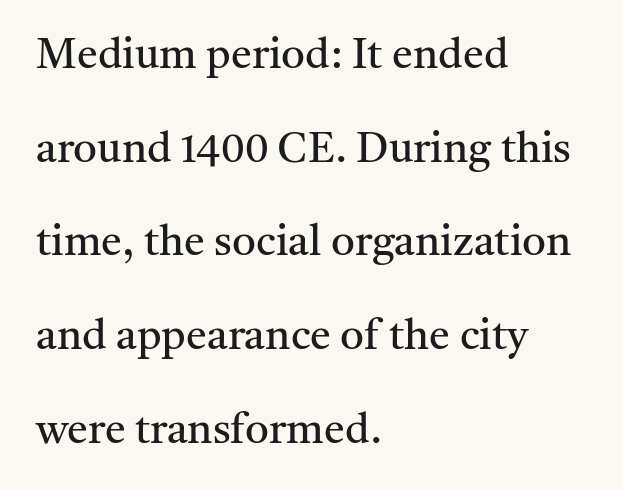
{"serif": "yes", "italic": "no", "bold": "no", "weight": "regular", "width": "normal", "stroke_contrast": "medium", "x_height": "medium", "monospaced": "no", "underline": "no", "align": "left", "line_spacing": "loose", "line_spacing_ratio": 2.23, "letter_spacing": "normal", "letter_spacing_em": 0.0, "glyph_px": 42}
